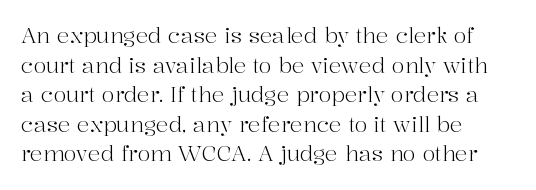
{"italic": "no", "bold": "no", "underline": "no", "align": "left", "line_spacing": "normal", "line_spacing_ratio": 1.41, "letter_spacing": "normal", "letter_spacing_em": 0.0, "glyph_px": 21}
